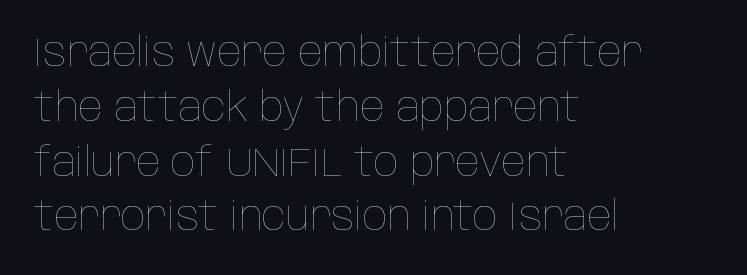
The image shows 40 px thin, condensed type, upright; set left-aligned, normal line spacing (1.37x), normal letter spacing, not underlined; low stroke contrast and a large x-height.
